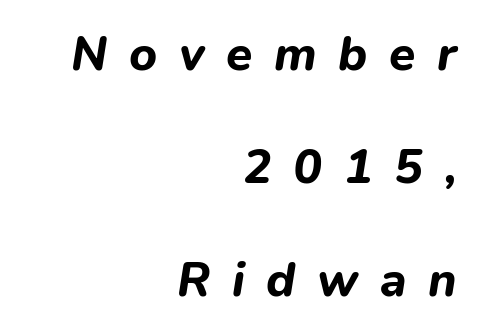
Q: Is the text bold? A: Yes.
Q: Is the text italic (slanted)? A: Yes, it leans right by about 9 degrees.
Q: Is the text underlined? A: No.
Q: How is the paragraph aligned? A: Right-aligned.
Q: Is the spacing between letters normal or unusually wide? A: Unusually wide.
Q: Is the spacing between lines tight, normal or loose? A: Loose.
Q: Width (condensed, normal, or wide)? A: Normal.
Q: Stroke contrast? A: Low.
Q: x-height? A: Medium.
Q: Monospaced? A: No.
